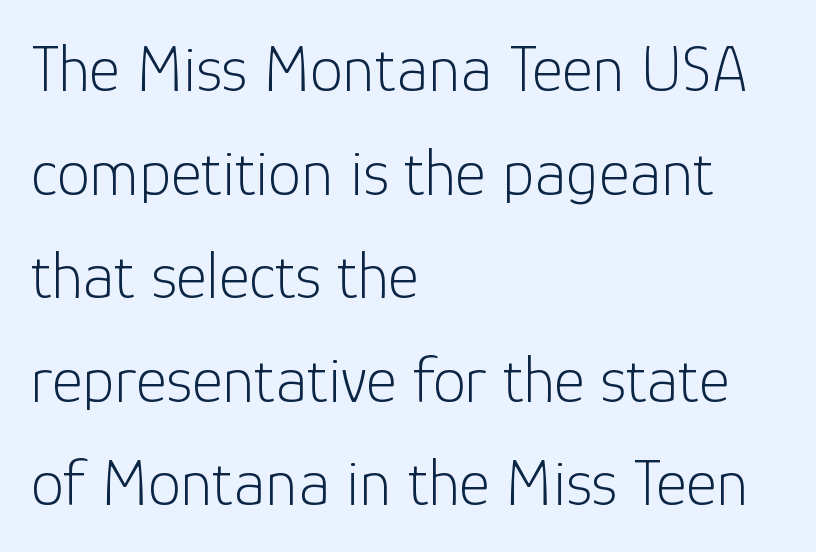
Q: Is the text bold? A: No.
Q: Is the text italic (slanted)? A: No, it is upright.
Q: Is the typeface a serif or a sans-serif typeface? A: Sans-serif.
Q: Is the text underlined? A: No.
Q: How is the paragraph aligned? A: Left-aligned.
Q: Is the spacing between letters normal or unusually wide? A: Normal.
Q: Is the spacing between lines tight, normal or loose? A: Normal.
Q: Width (condensed, normal, or wide)? A: Normal.
Q: Stroke contrast? A: Low.
Q: x-height? A: Medium.
Q: Monospaced? A: No.
